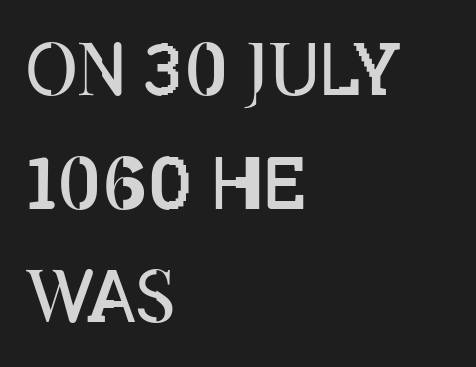
The letters advance in unequal steps, a hallmark of proportional type. Weight: in the light-to-regular range. Whoever set this chose a conventional vertical rhythm. No extra tracking has been applied to these lines. The foot of each line stays bare and open. Vertical strokes here are truly vertical.
